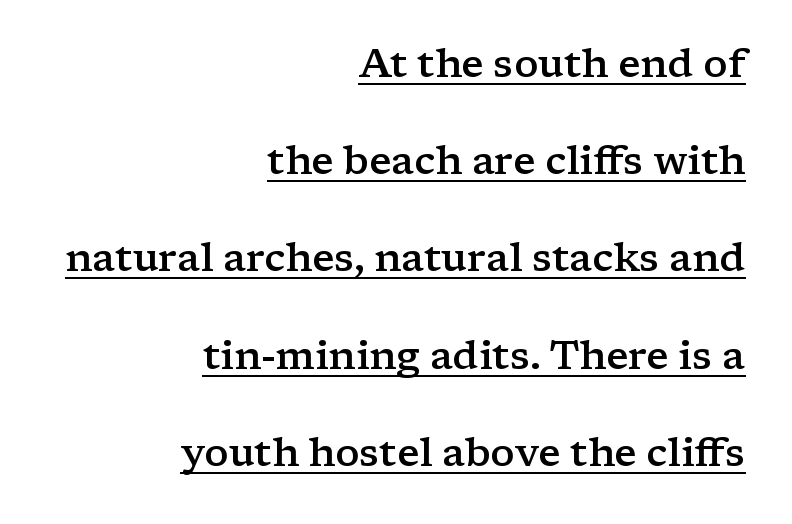
The image shows 40 px semibold, wide serif type, upright; set right-aligned, loose line spacing (2.43x), normal letter spacing, underlined; low stroke contrast and a medium x-height.
